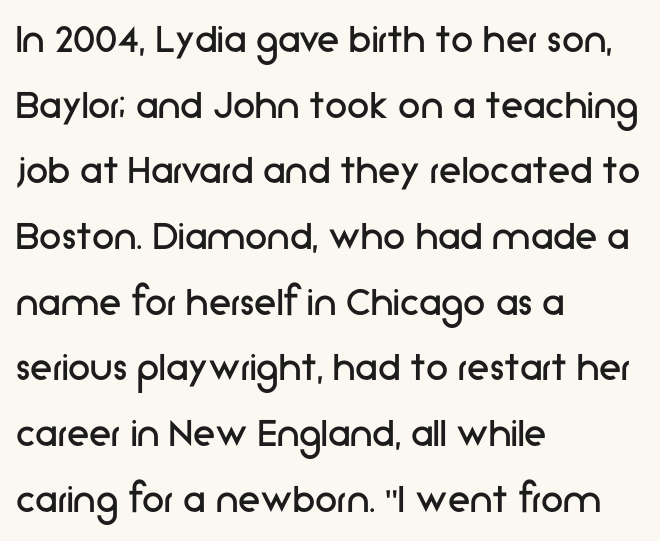
{"serif": "no", "italic": "no", "bold": "no", "weight": "regular", "width": "normal", "stroke_contrast": "low", "x_height": "medium", "monospaced": "no", "underline": "no", "align": "left", "line_spacing": "normal", "line_spacing_ratio": 1.46, "letter_spacing": "normal", "letter_spacing_em": 0.0, "glyph_px": 45}
